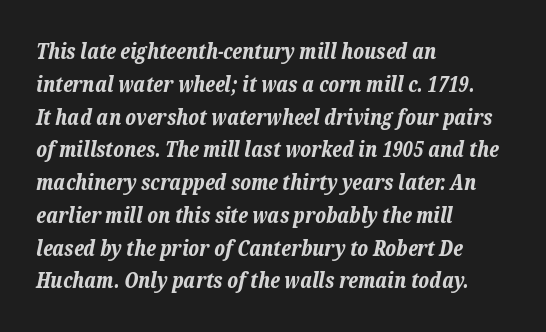
Type without underlining. Left-aligned paragraph, ragged on the right. Is the type slanted? Yes — the strokes lean at a clear angle. Caption: standard tracking, unaltered.
